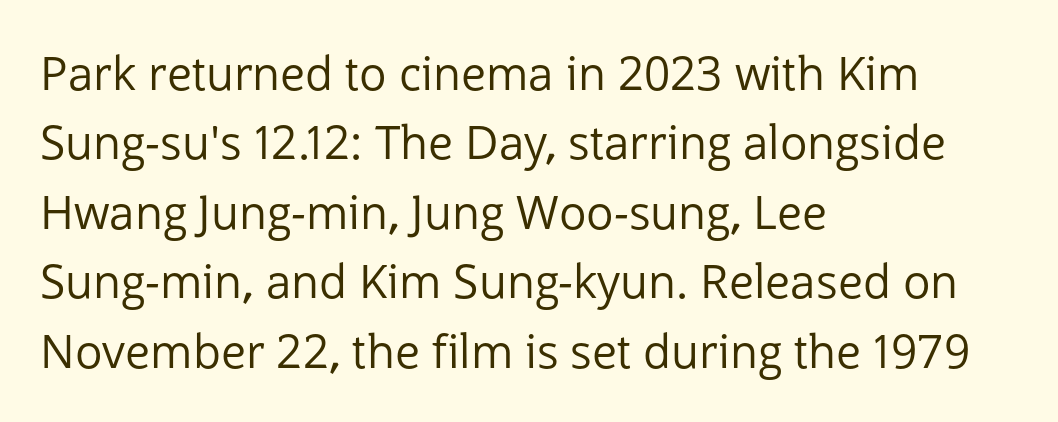
The image shows 46 px regular-weight sans-serif type, upright; set left-aligned, normal line spacing (1.51x), normal letter spacing, not underlined; low stroke contrast and a medium x-height.
